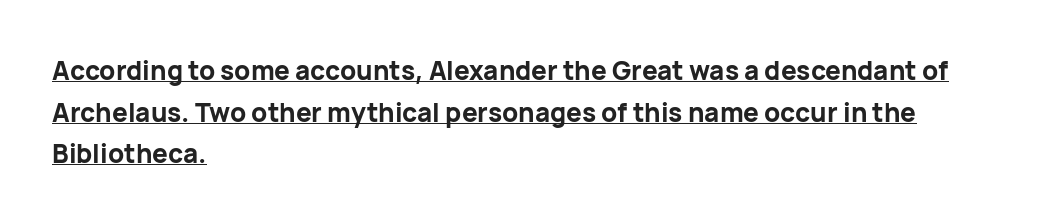
The image shows 26 px bold type, upright; set left-aligned, normal line spacing (1.6x), normal letter spacing, underlined.
